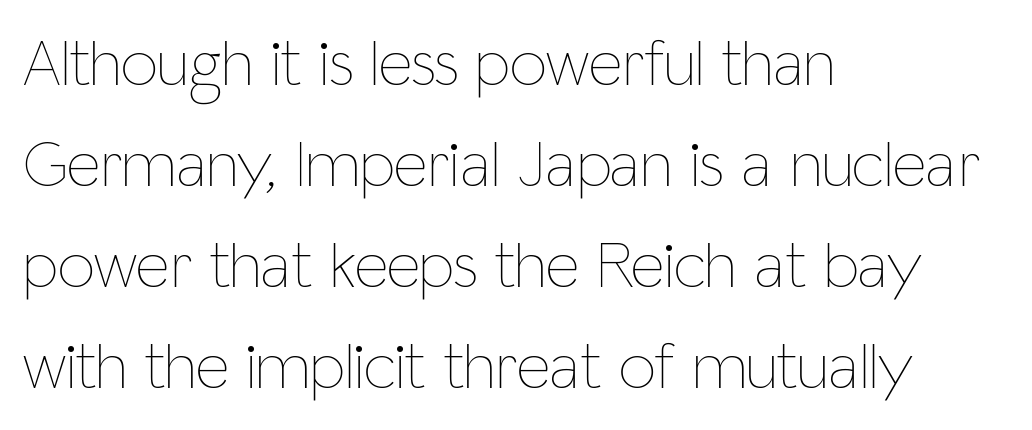
The image shows 66 px thin, condensed type, upright; set left-aligned, normal line spacing (1.53x), normal letter spacing, not underlined; low stroke contrast and a medium x-height.
